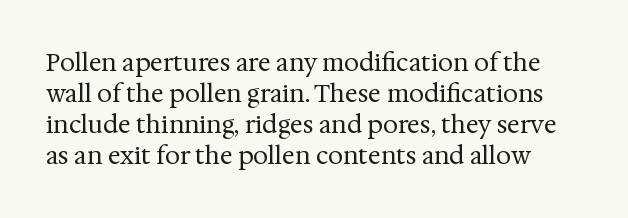
{"italic": "no", "bold": "no", "underline": "no", "line_spacing": "normal", "line_spacing_ratio": 1.29, "letter_spacing": "normal", "letter_spacing_em": 0.0, "glyph_px": 24}
